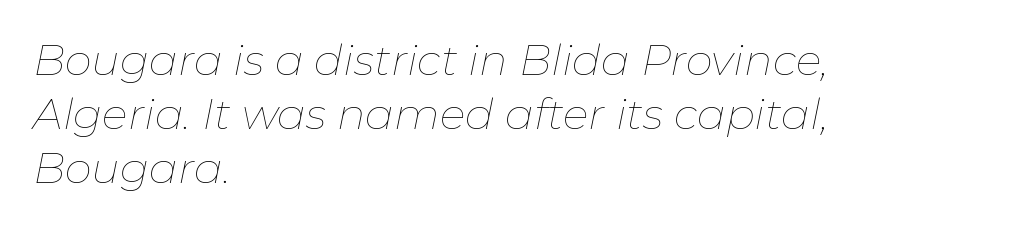
Standard letterfit; no display-style spreading of the glyphs. The rows are spaced the way most documents space them. This sample has the flowing, uneven cadence of proportional lettering. If you drew a ruler down the left edge, every line would touch it. Stem width sits at or under what a default text font uses. Tall strokes in this sample are angled rather than plumb.
